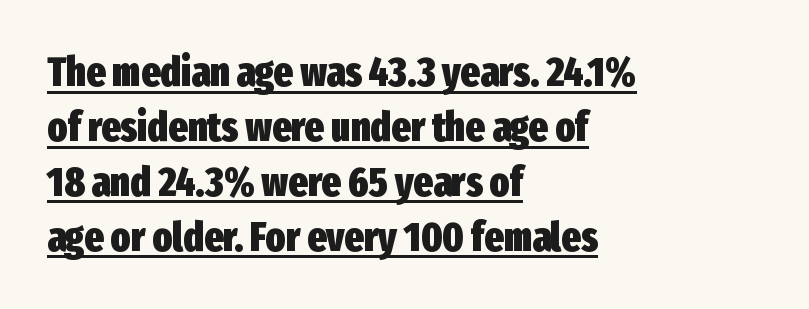
Ascenders rise straight up at ninety degrees. Weight check: bold — yes, fully. Letter spacing: default. Here the designer chose a conventional face with non-uniform glyph widths. Summary of vertical rhythm: regular, with standard interline spacing. Honestly, the underline is the first thing you notice here.
